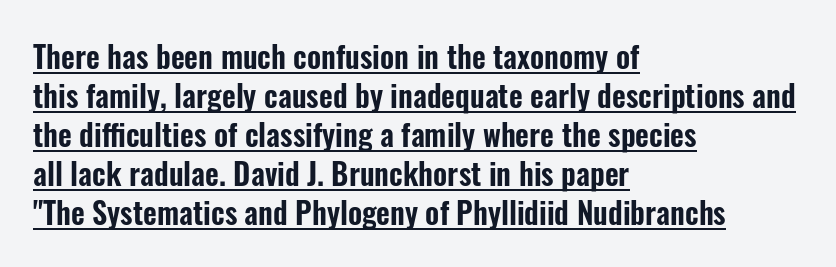
{"serif": "no", "italic": "no", "width": "condensed", "stroke_contrast": "low", "x_height": "medium", "monospaced": "no", "underline": "yes", "align": "left", "line_spacing": "normal", "line_spacing_ratio": 1.3, "letter_spacing": "normal", "letter_spacing_em": 0.0, "glyph_px": 30}
